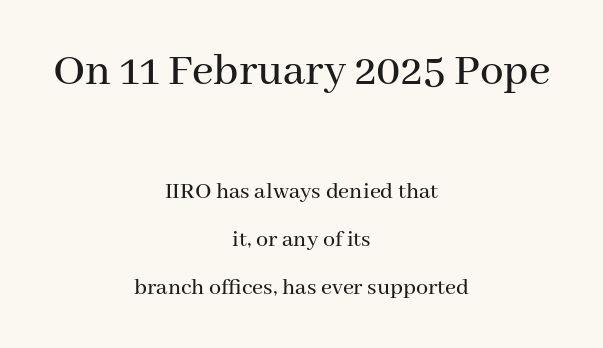
Every stem runs plumb, perpendicular to the baseline. Each line is balanced around a shared central axis. Here the glyphs are tracked normally, forming tight word shapes. The characters display serif detailing at their extremities.
